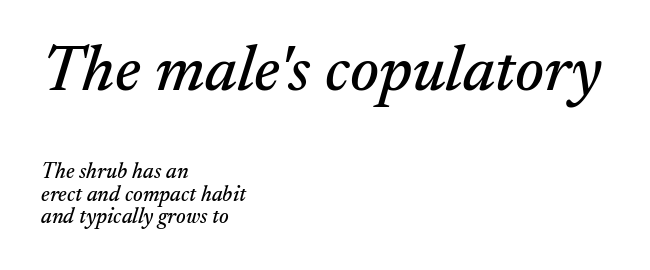
The image shows 66 px serif type, italic (leaning right); set left-aligned, tight line spacing (1.02x), normal letter spacing, not underlined; the first (top) block is 3.0x larger; medium stroke contrast and a small x-height.
